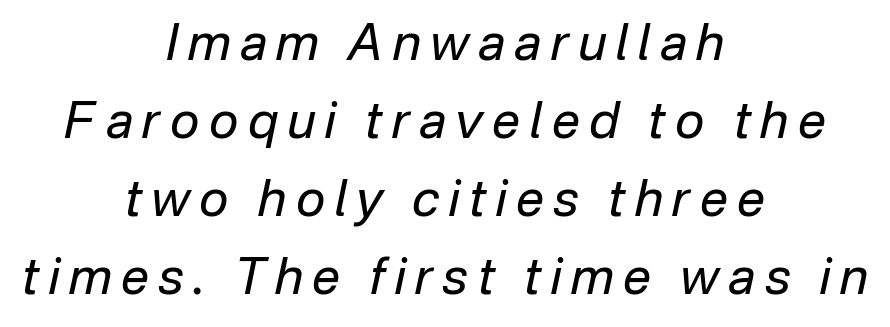
The image shows 50 px regular-weight type, italic (leaning right); set centered, normal line spacing (1.56x), not underlined; low stroke contrast and a medium x-height.
